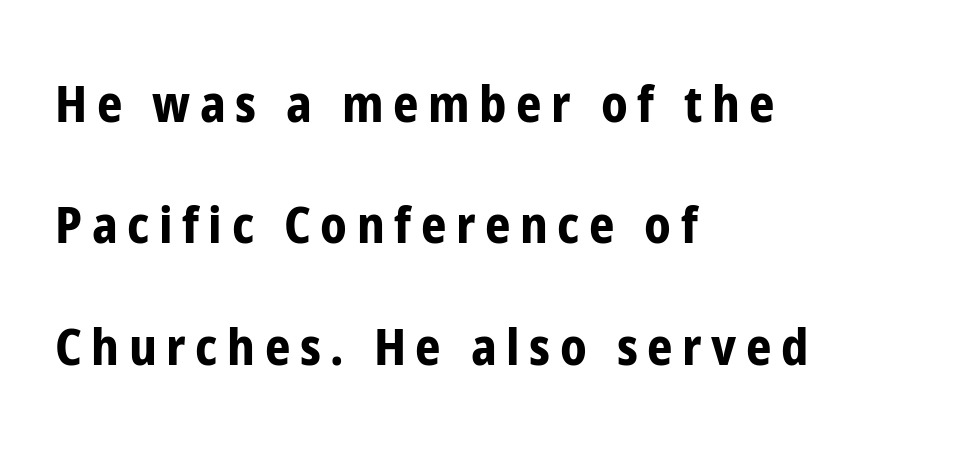
The image shows 50 px bold, condensed sans-serif type, upright; set left-aligned, loose line spacing (2.43x), not underlined; low stroke contrast and a medium x-height.
